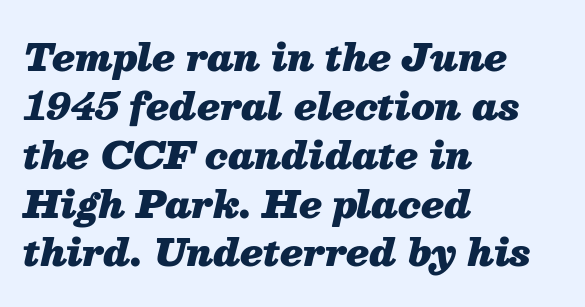
The face used here has a pronounced slope to its letters. The strip under each line holds only bare page. The rendering uses natural spacing where letterforms have individual widths. The leading is moderate, giving the passage an even texture.
